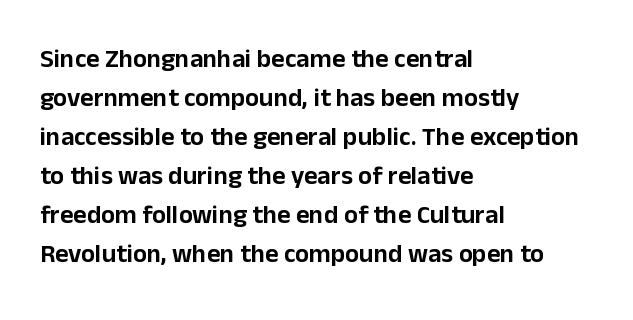
The image shows 26 px text type, upright; set left-aligned, normal line spacing (1.5x), normal letter spacing, not underlined.
